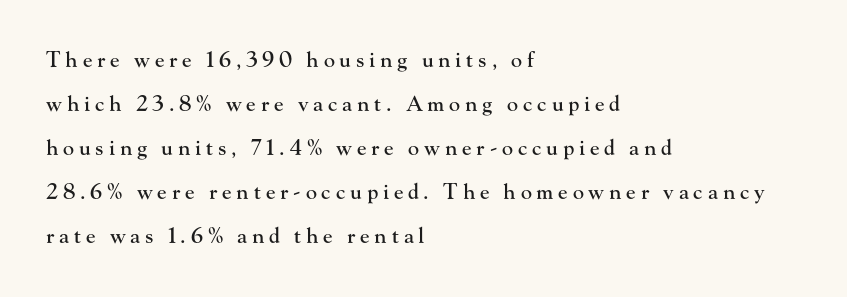
Caption: multi-line text, flush left, ragged right. Regarding leading, the lines here are spaced well apart. Designer's note — italics off, roman on. The face used here is rendered with a markedly widened letterfit.
